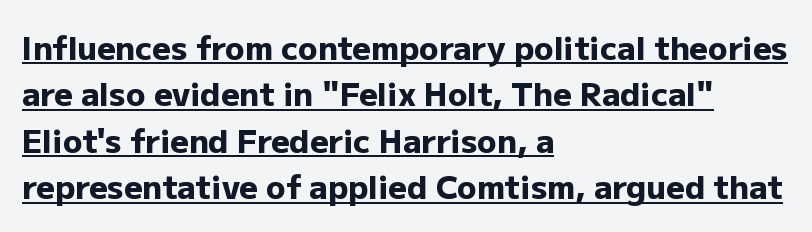
Q: Is the text bold? A: Yes.
Q: Is the text italic (slanted)? A: No, it is upright.
Q: Is the typeface a serif or a sans-serif typeface? A: Sans-serif.
Q: Is the text underlined? A: Yes.
Q: How is the paragraph aligned? A: Left-aligned.
Q: Is the spacing between letters normal or unusually wide? A: Normal.
Q: Is the spacing between lines tight, normal or loose? A: Normal.
Q: Width (condensed, normal, or wide)? A: Normal.
Q: Stroke contrast? A: Low.
Q: x-height? A: Medium.
Q: Monospaced? A: No.
